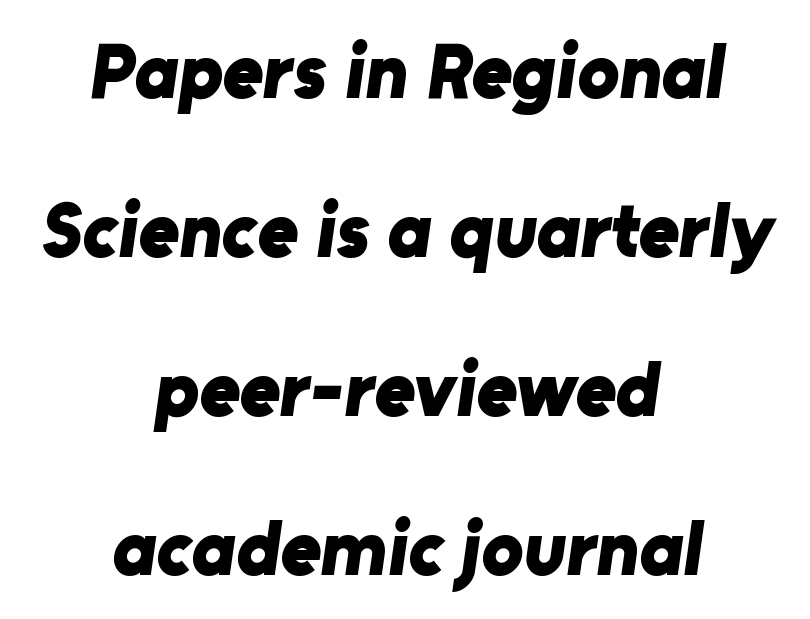
{"serif": "no", "bold": "yes", "weight": "bold", "width": "normal", "stroke_contrast": "low", "x_height": "medium", "monospaced": "no", "underline": "no", "align": "center", "line_spacing": "loose", "line_spacing_ratio": 2.04, "letter_spacing": "normal", "letter_spacing_em": 0.0, "glyph_px": 78}
